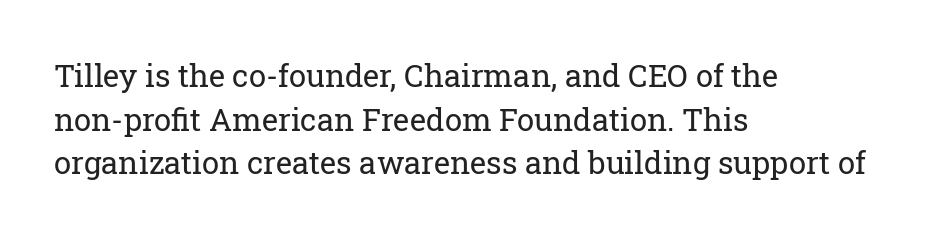
Q: Is the text bold? A: No.
Q: Is the text italic (slanted)? A: No, it is upright.
Q: Is the typeface a serif or a sans-serif typeface? A: Serif.
Q: Is the text underlined? A: No.
Q: How is the paragraph aligned? A: Left-aligned.
Q: Is the spacing between letters normal or unusually wide? A: Normal.
Q: Is the spacing between lines tight, normal or loose? A: Normal.
Q: Width (condensed, normal, or wide)? A: Normal.
Q: Stroke contrast? A: Low.
Q: x-height? A: Medium.
Q: Monospaced? A: No.
